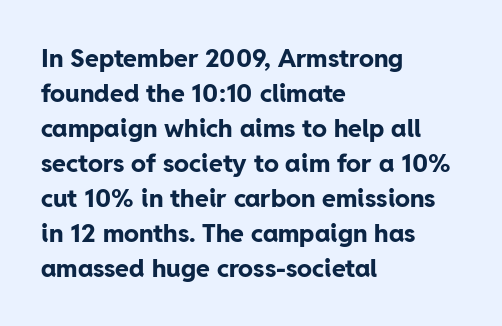
Q: Is the text bold? A: Yes.
Q: Is the text italic (slanted)? A: No, it is upright.
Q: Is the text underlined? A: No.
Q: How is the paragraph aligned? A: Left-aligned.
Q: Is the spacing between letters normal or unusually wide? A: Normal.
Q: Is the spacing between lines tight, normal or loose? A: Normal.
